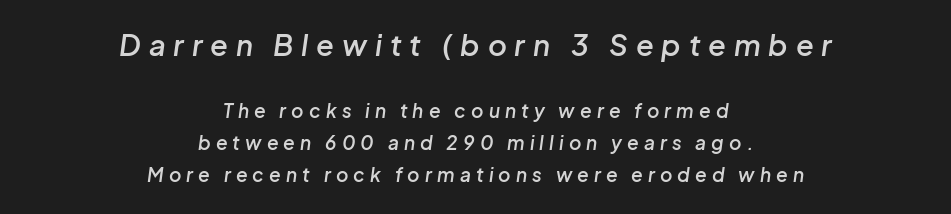
The image shows 29 px semibold type, italic (leaning right); set centered, normal line spacing (1.68x), unusually wide letter spacing (+0.27 em), not underlined; the first (top) block is 1.53x larger; low stroke contrast and a medium x-height.
